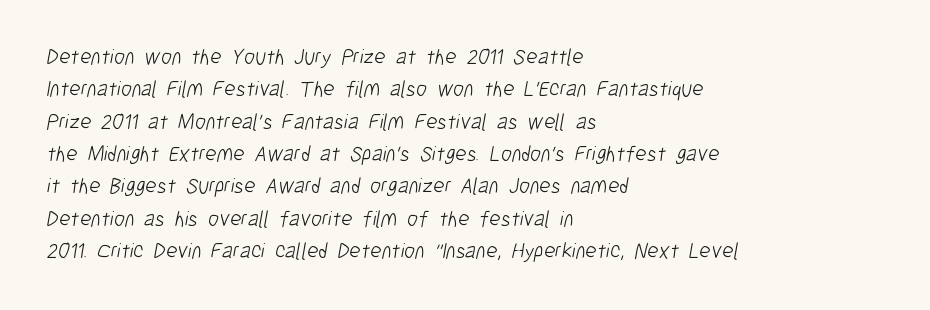
Q: Is the text bold? A: No.
Q: Is the text underlined? A: No.
Q: How is the paragraph aligned? A: Left-aligned.
Q: Is the spacing between letters normal or unusually wide? A: Normal.
Q: Is the spacing between lines tight, normal or loose? A: Normal.
